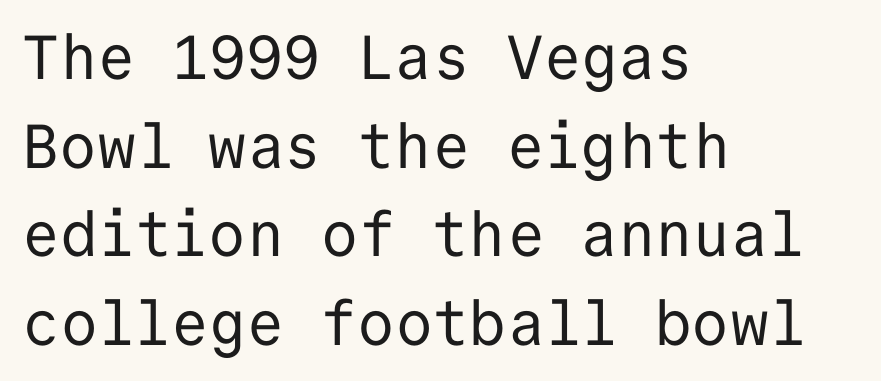
The image shows 62 px regular-weight sans-serif type, upright, monospaced; set left-aligned, normal line spacing (1.43x), normal letter spacing, not underlined; low stroke contrast and a medium x-height.
